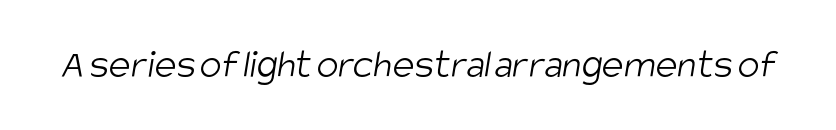
You can tell from the bare stems that sans-serif type was used. Note the varied advance widths — an 'i' is clearly narrower than an 'm'. Beneath every word, the page is bare. Here the glyphs are tracked normally, forming tight word shapes. Weight: in the light-to-regular range.
